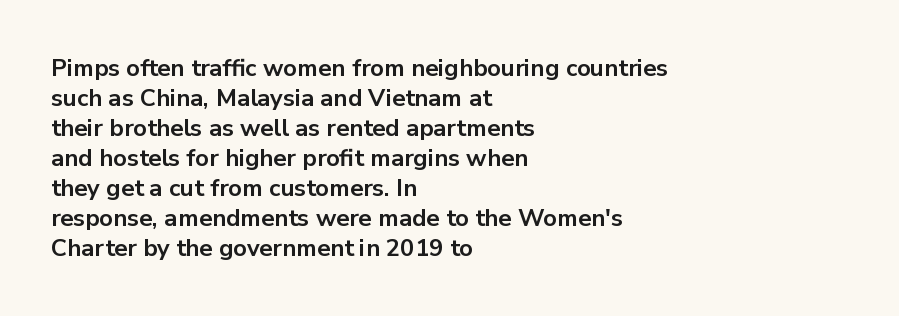
The image shows 24 px bold type, upright; set left-aligned, normal line spacing (1.25x), normal letter spacing, not underlined.
